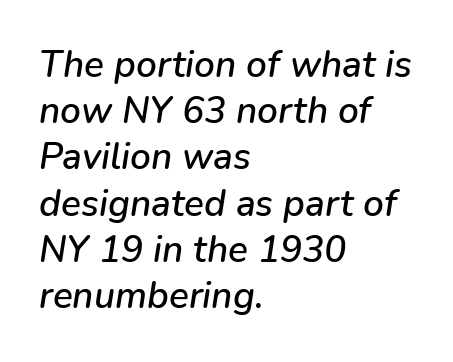
{"italic": "yes", "lean": "right", "slant_degrees": 9, "width": "normal", "stroke_contrast": "low", "x_height": "medium", "monospaced": "no", "underline": "no", "align": "left", "line_spacing": "normal", "line_spacing_ratio": 1.25, "letter_spacing": "normal", "letter_spacing_em": 0.0, "glyph_px": 37}
